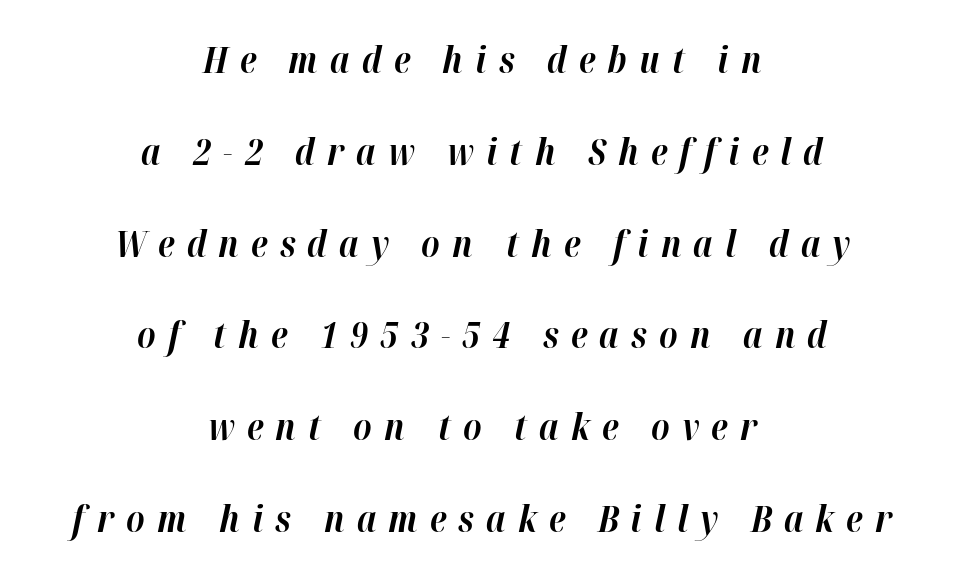
{"italic": "yes", "lean": "right", "slant_degrees": 12, "bold": "yes", "weight": "bold", "width": "normal", "stroke_contrast": "high", "x_height": "medium", "monospaced": "no", "underline": "no", "align": "center", "line_spacing": "loose", "line_spacing_ratio": 2.48, "letter_spacing": "wide", "letter_spacing_em": 0.33, "glyph_px": 37}
